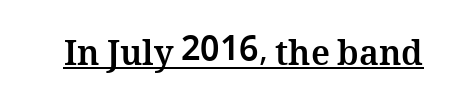
Strong, thick strokes mark this as bold type. The passage shown is typed in a proportional face where columns would drift. A roman cut, with each character standing at attention. A typesetter would call this zero additional tracking. Quick note: underline on.
